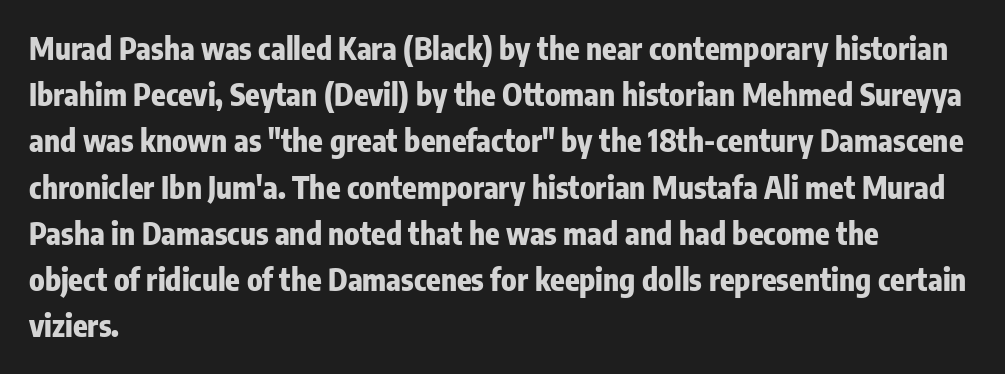
The image shows 30 px heavy, condensed sans-serif type, upright; set left-aligned, normal line spacing (1.54x), normal letter spacing, not underlined; low stroke contrast and a medium x-height.
